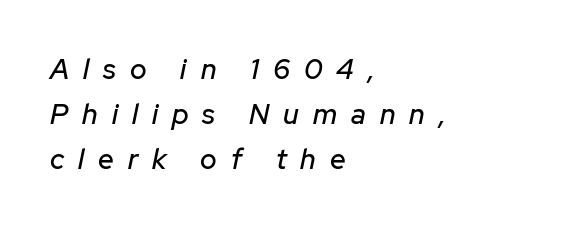
Is this a fixed-width face? No — the glyphs have proportional, varying widths. This sample uses an oblique cut, with every glyph tilted off the vertical. Just letters on the line, the space beneath them empty. Each new line begins a customary step beneath the previous one.
